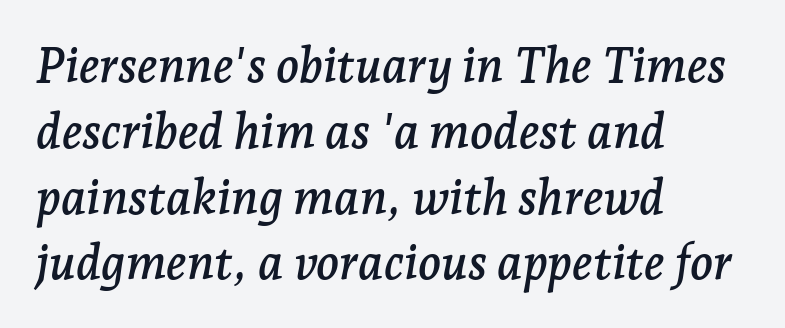
The image shows 48 px serif type, italic (leaning right); set left-aligned, normal line spacing (1.37x), normal letter spacing, not underlined; low stroke contrast and a medium x-height.
